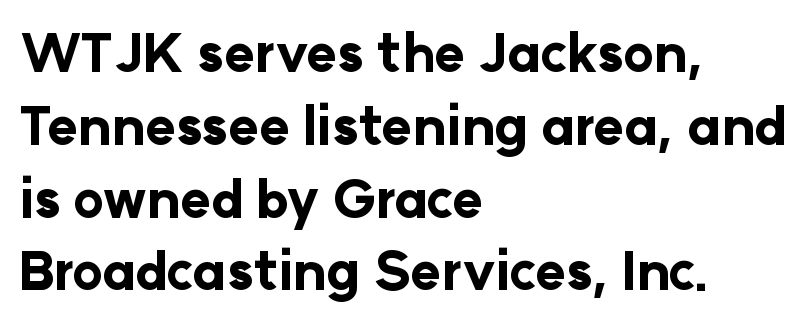
All the whitespace from short lines collects on the right. A typesetter would call this proportional, since set widths differ per character. Is there much room between lines? A standard amount, neither cramped nor airy. Compared with typical body copy, the letter spacing here is the same. Every stem runs plumb, perpendicular to the baseline. These lines carry a lot of weight — the face is fully bold.
